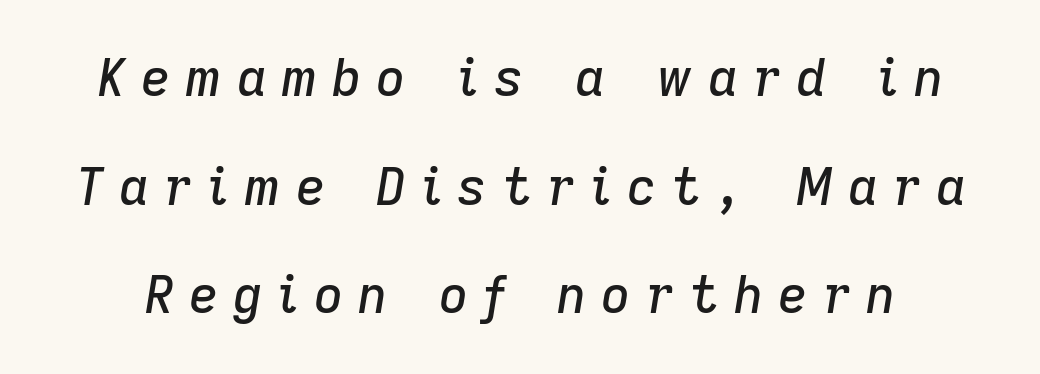
The image shows 51 px text type, italic (leaning right); set loose line spacing (2.13x), unusually wide letter spacing (+0.29 em), not underlined; low stroke contrast and a medium x-height.
